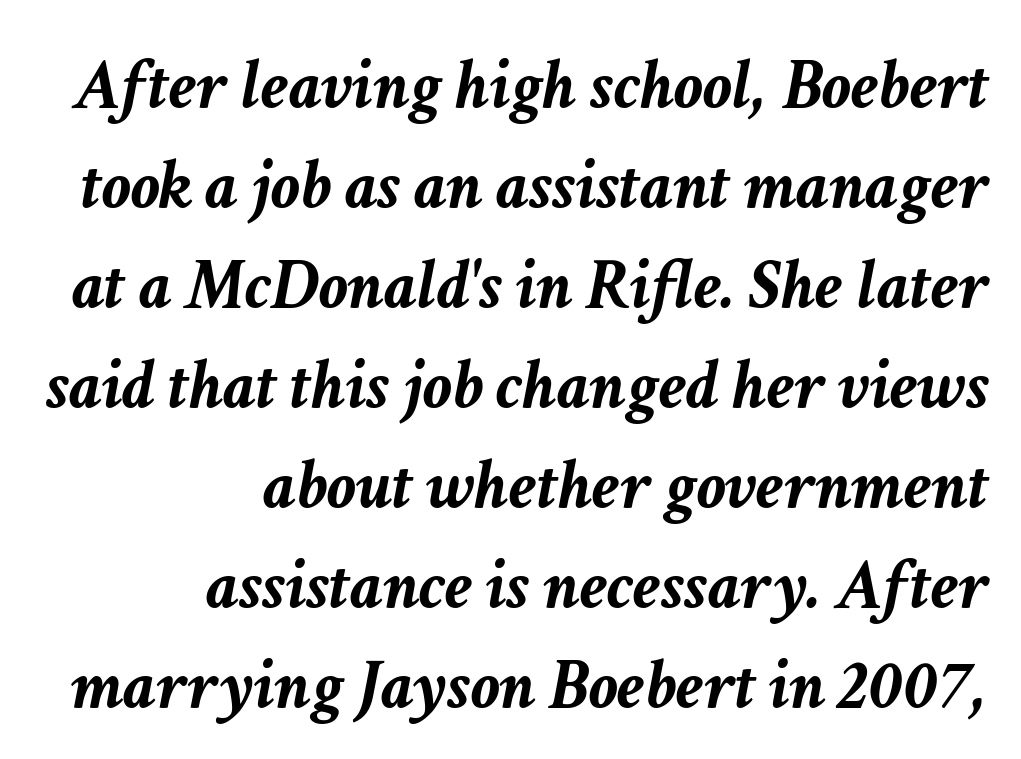
Short and long lines alike share a common ending point at right. Decoration check: the copy has no underline. Tracking value appears to be zero — textbook default spacing. Think of a printed novel: that variable character pitch is what you see here.
